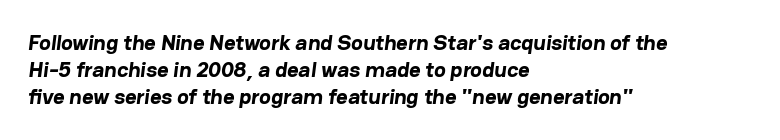
The glyphs are unaccompanied by any horizontal stroke below them. These lines stack with their left ends in a neat column. Here the glyphs are tracked normally, forming tight word shapes. In terms of weight, the rendering is a true, heavy bold.
